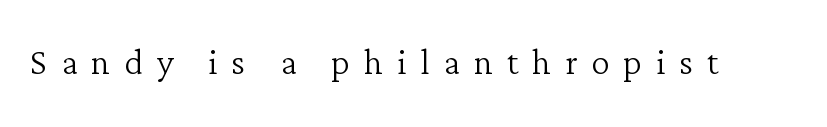
There is plenty of visible air inserted between adjacent glyphs. Counters stay open thanks to moderate or lighter strokes. Typographically, this falls in the serif category. Clear beneath every line of the passage. The passage shown is typed in a proportional face where columns would drift. The axis of the letterforms is exactly vertical.
